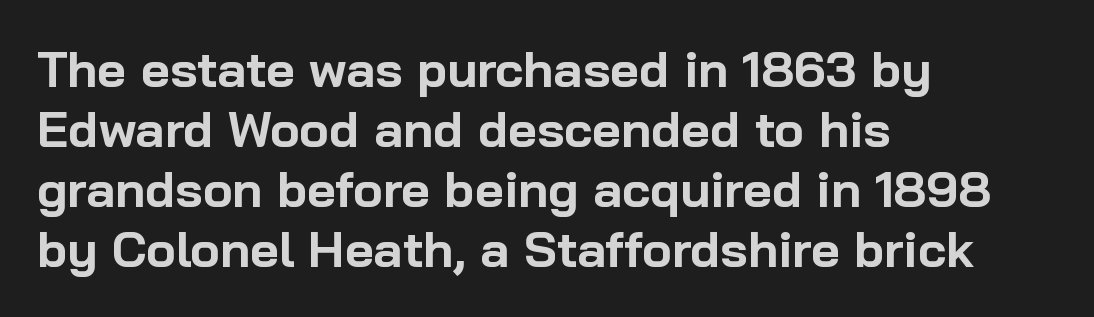
The image shows 50 px bold sans-serif type, upright; set left-aligned, line spacing 1.2x, normal letter spacing, not underlined; low stroke contrast and a medium x-height.
